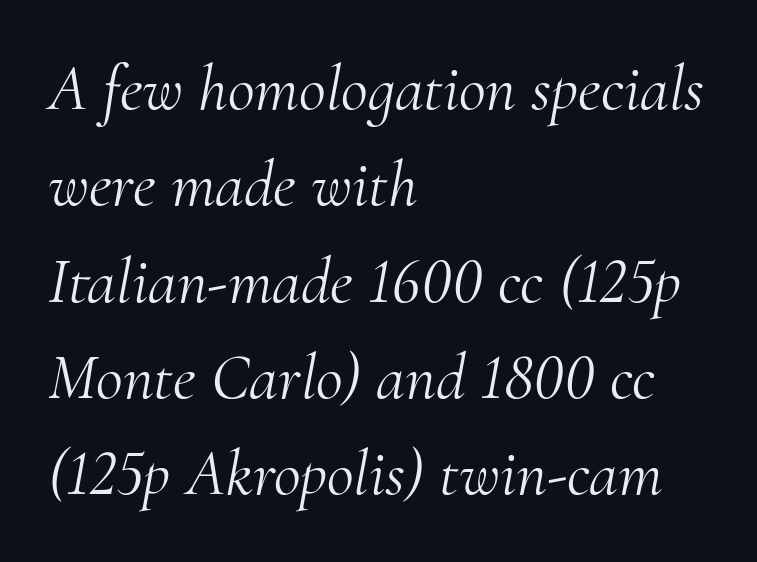
{"serif": "yes", "italic": "yes", "lean": "right", "slant_degrees": 10, "bold": "no", "weight": "light", "width": "normal", "stroke_contrast": "medium", "x_height": "small", "monospaced": "no", "underline": "no", "align": "left", "line_spacing": "normal", "line_spacing_ratio": 1.46, "letter_spacing": "normal", "letter_spacing_em": 0.0, "glyph_px": 66}
